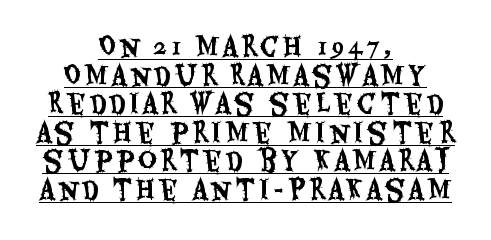
The image shows 26 px text type, upright; set centered, tight line spacing (1.1x), underlined.
